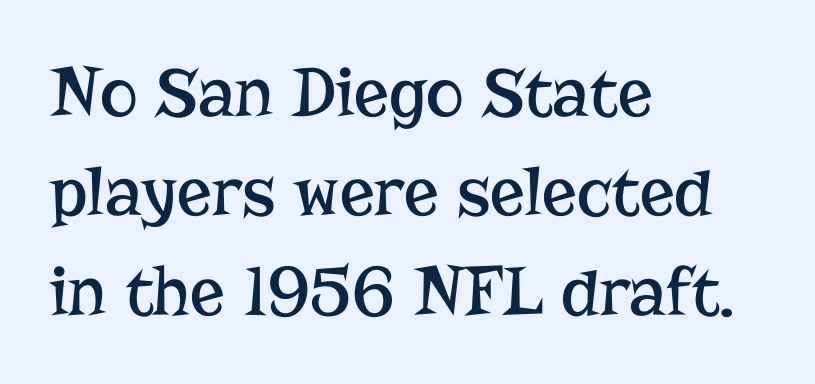
Q: Is the text bold? A: No.
Q: Is the text italic (slanted)? A: No, it is upright.
Q: Is the typeface a serif or a sans-serif typeface? A: Serif.
Q: Is the text underlined? A: No.
Q: How is the paragraph aligned? A: Left-aligned.
Q: Is the spacing between letters normal or unusually wide? A: Normal.
Q: Is the spacing between lines tight, normal or loose? A: Normal.
Q: Width (condensed, normal, or wide)? A: Normal.
Q: Stroke contrast? A: Low.
Q: x-height? A: Medium.
Q: Monospaced? A: No.
